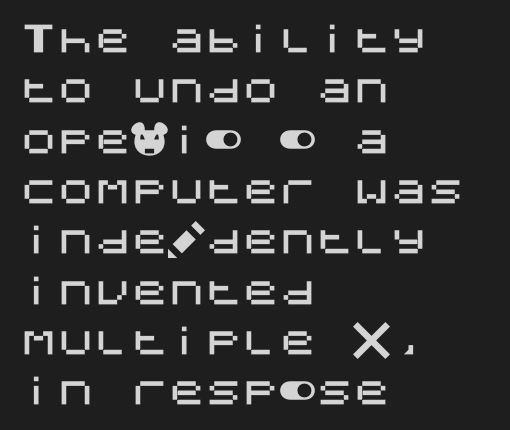
Short and long lines alike share a common starting point at left. A clean baseline with only descenders dipping below it. Each word holds together tightly as a unit, with standard inter-letter gaps. Nothing sits at the stroke ends, so this counts as sans-serif. If you drew a line through each stem, it would be perfectly vertical.
